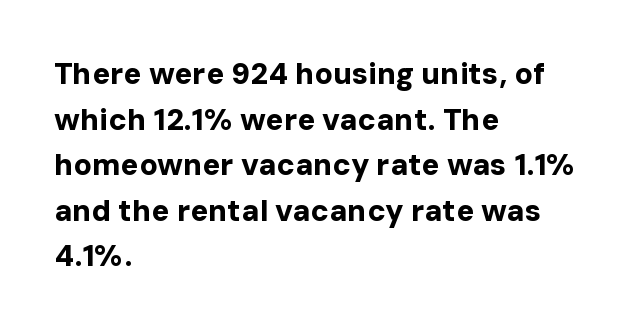
Q: Is the text bold? A: Yes.
Q: Is the text italic (slanted)? A: No, it is upright.
Q: Is the typeface a serif or a sans-serif typeface? A: Sans-serif.
Q: Is the text underlined? A: No.
Q: How is the paragraph aligned? A: Left-aligned.
Q: Is the spacing between letters normal or unusually wide? A: Normal.
Q: Is the spacing between lines tight, normal or loose? A: Normal.
Q: Width (condensed, normal, or wide)? A: Normal.
Q: Stroke contrast? A: Low.
Q: x-height? A: Medium.
Q: Monospaced? A: No.
